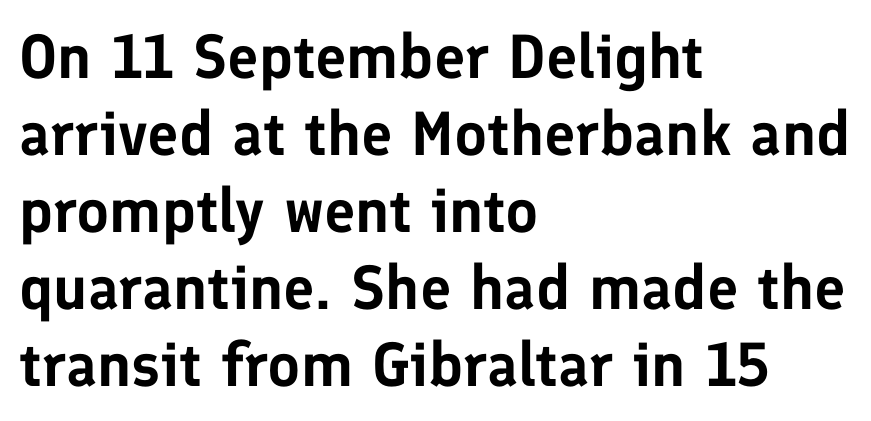
The string is rendered with underlining switched off. The lines are quadded left. The letterforms sit shoulder to shoulder at normal distance. Character widths vary here, with narrow letters taking less room than wide ones. No feet cap the strokes, marking this as sans-serif type. The lettering holds an erect, upright posture throughout.
